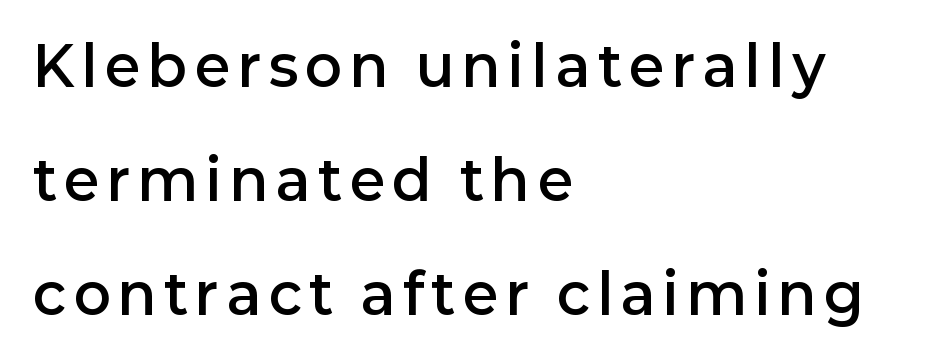
{"serif": "no", "italic": "no", "bold": "semi", "weight": "semibold", "width": "normal", "stroke_contrast": "low", "x_height": "medium", "monospaced": "no", "underline": "no", "align": "left", "line_spacing": "loose", "line_spacing_ratio": 2.07, "glyph_px": 55}
